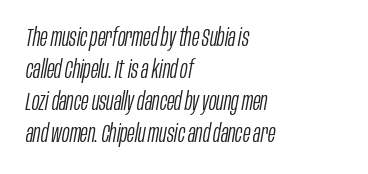
The letters are slanted; this is an italic face. The ragged edge is on the right, which tells us the setting is flush left. On a weight scale, this lands at 450 or below. The horizontal fit of the characters is conventional and even. The zone under the glyphs is completely vacant. The passage shown stacks its lines at a standard gap.
